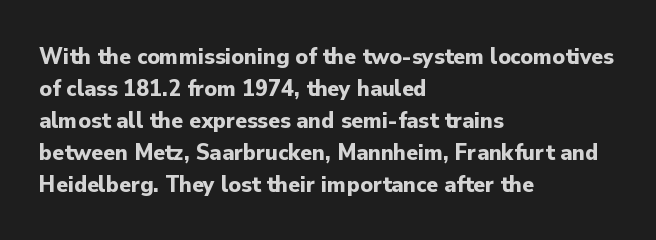
Q: Is the text bold? A: Yes.
Q: Is the text italic (slanted)? A: No, it is upright.
Q: Is the text underlined? A: No.
Q: How is the paragraph aligned? A: Left-aligned.
Q: Is the spacing between letters normal or unusually wide? A: Normal.
Q: Is the spacing between lines tight, normal or loose? A: Normal.
